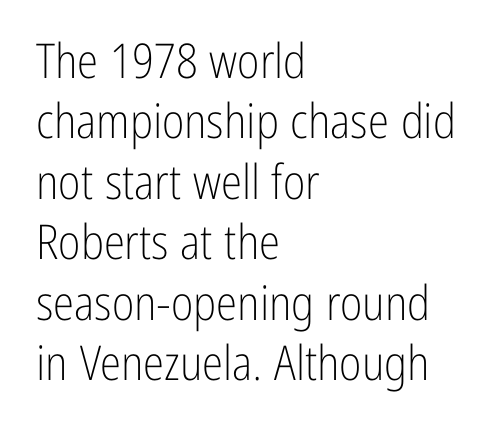
The image shows 48 px light, condensed sans-serif type, upright; set left-aligned, normal line spacing (1.26x), normal letter spacing, not underlined; low stroke contrast and a medium x-height.
